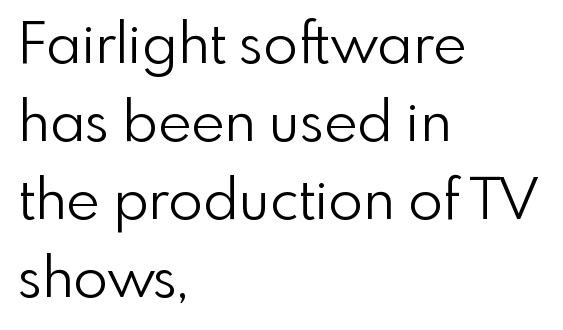
Q: Is the text bold? A: No.
Q: Is the text italic (slanted)? A: No, it is upright.
Q: Is the typeface a serif or a sans-serif typeface? A: Sans-serif.
Q: Is the text underlined? A: No.
Q: How is the paragraph aligned? A: Left-aligned.
Q: Is the spacing between letters normal or unusually wide? A: Normal.
Q: Is the spacing between lines tight, normal or loose? A: Normal.
Q: Width (condensed, normal, or wide)? A: Normal.
Q: x-height? A: Small.
Q: Monospaced? A: No.
